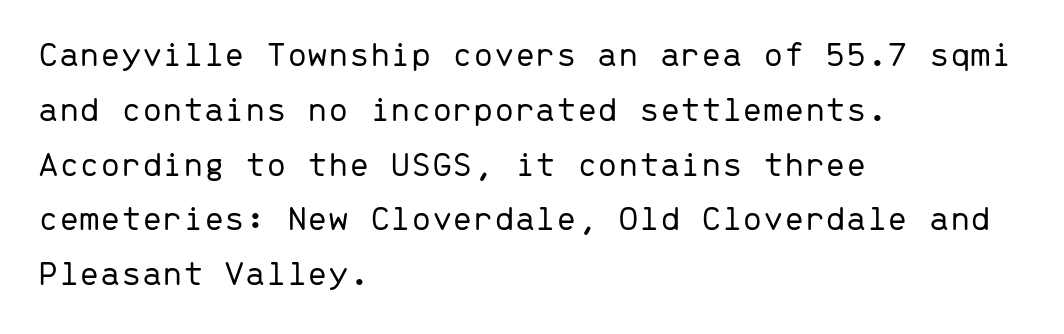
Q: Is the text bold? A: No.
Q: Is the text italic (slanted)? A: No, it is upright.
Q: Is the typeface a serif or a sans-serif typeface? A: Sans-serif.
Q: Is the text underlined? A: No.
Q: How is the paragraph aligned? A: Left-aligned.
Q: Is the spacing between letters normal or unusually wide? A: Normal.
Q: Is the spacing between lines tight, normal or loose? A: Normal.
Q: Width (condensed, normal, or wide)? A: Normal.
Q: Stroke contrast? A: Low.
Q: x-height? A: Medium.
Q: Monospaced? A: Yes.
